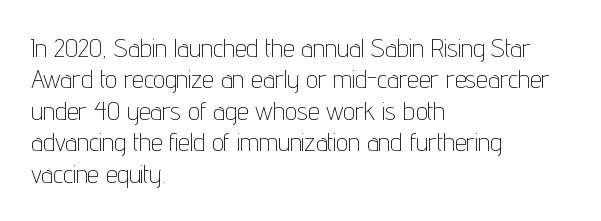
{"italic": "no", "bold": "no", "underline": "no", "align": "left", "line_spacing_ratio": 1.21, "letter_spacing": "normal", "letter_spacing_em": 0.0, "glyph_px": 26}
